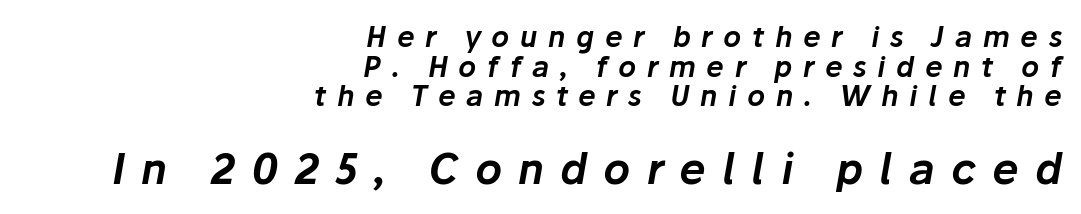
{"italic": "yes", "lean": "right", "slant_degrees": 10, "width": "normal", "stroke_contrast": "low", "x_height": "medium", "monospaced": "no", "underline": "no", "align": "right", "line_spacing": "tight", "line_spacing_ratio": 1.06, "letter_spacing": "wide", "letter_spacing_em": 0.38, "larger_block": "second", "size_ratio": 1.5, "glyph_px": 42}
